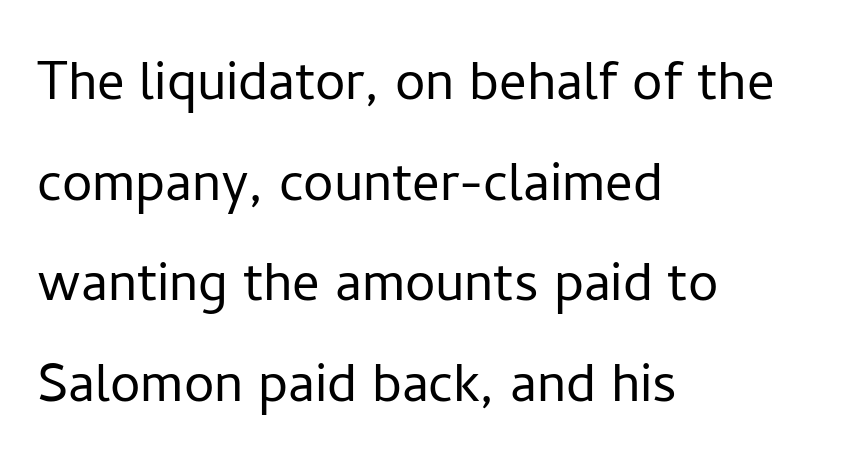
You could not count columns in this text — the font is proportionally spaced. A typesetter would call this zero additional tracking. Unlike italic type, these characters show no tilt at all. Each row of text sits above clean, open space. The passage shown is typeset with a sans-serif family.
